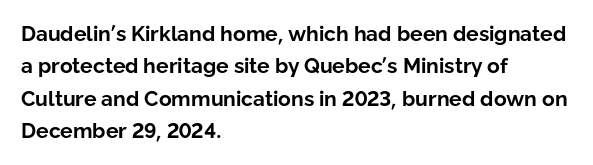
Unlike italic type, these characters show no tilt at all. Line starts are locked; line ends wander. Characters follow at the spacing the type designer built in. On the weight axis this lands at bold, roughly 700. The passage shown is not underscored anywhere.
